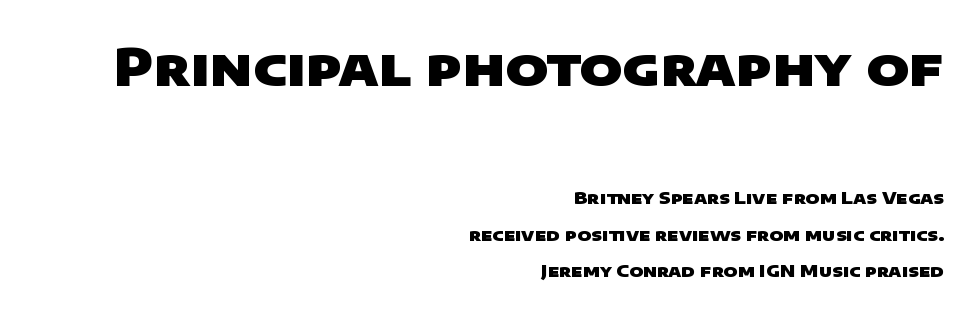
The image shows 52 px heavy, wide sans-serif type; set right-aligned, loose line spacing (2.16x), normal letter spacing, not underlined; the first (top) block is 3.06x larger; low stroke contrast and a large x-height.
